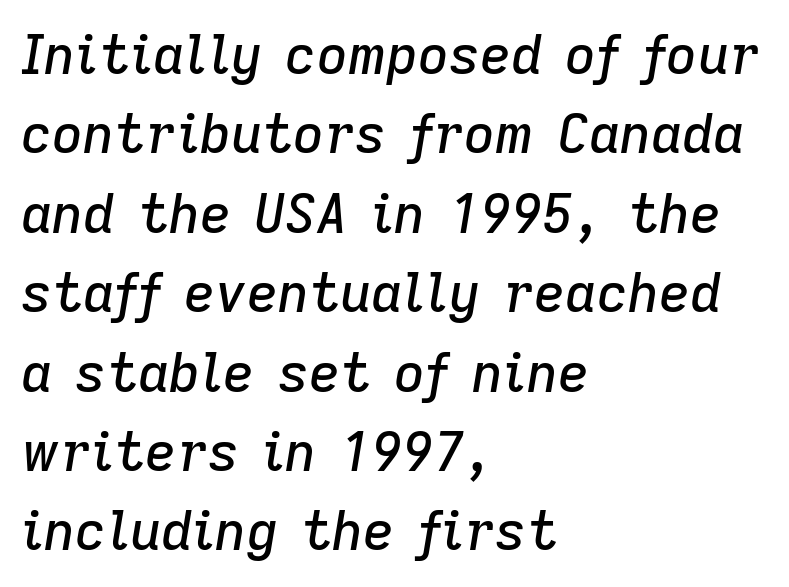
The image shows 54 px text type, italic (leaning right); set left-aligned, normal line spacing (1.47x), normal letter spacing, not underlined; low stroke contrast and a medium x-height.
